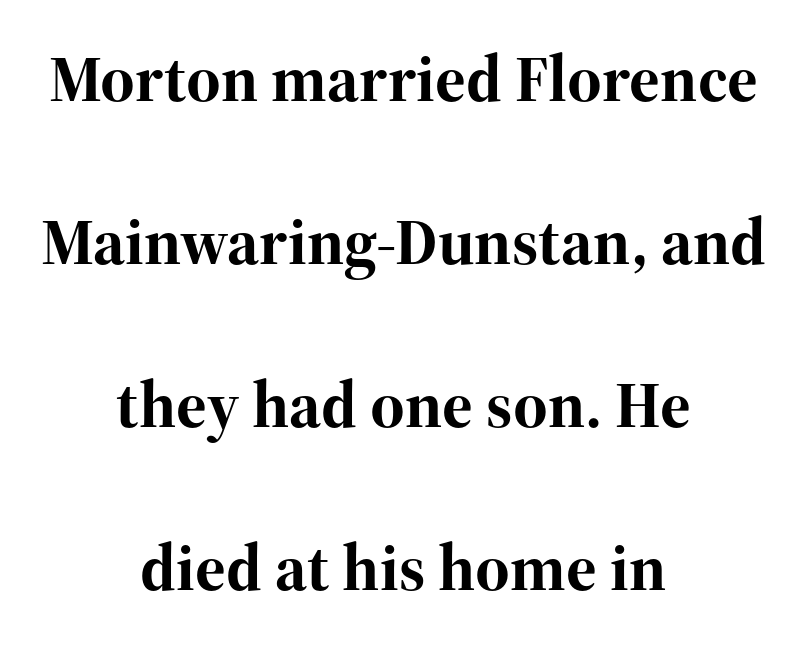
Designer's note — italics off, roman on. Plain, unruled lines of type. These lines stand farther apart than default settings would place them. A serif font was chosen for this passage. The compositor balanced each line on the midline. Compared with typical body copy, the letter spacing here is the same.
